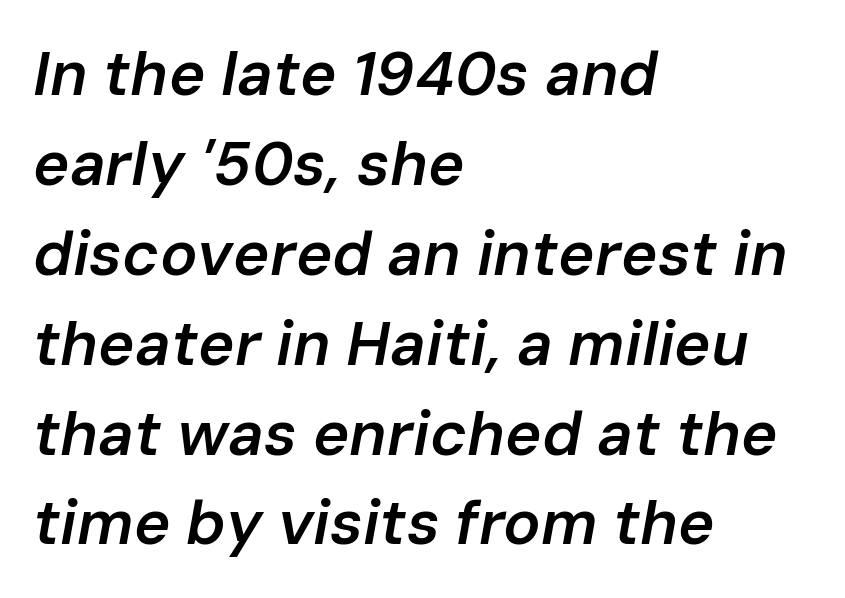
Q: Is the text bold? A: Semi-bold.
Q: Is the text italic (slanted)? A: Yes, it leans right by about 10 degrees.
Q: Is the text underlined? A: No.
Q: How is the paragraph aligned? A: Left-aligned.
Q: Is the spacing between letters normal or unusually wide? A: Normal.
Q: Is the spacing between lines tight, normal or loose? A: Normal.
Q: Width (condensed, normal, or wide)? A: Normal.
Q: Stroke contrast? A: Low.
Q: x-height? A: Medium.
Q: Monospaced? A: No.
